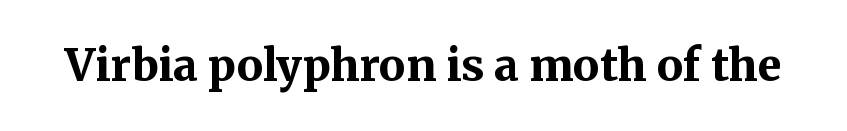
The passage shown is typed in a proportional face where columns would drift. The letters carry serifs — small finishing strokes at the ends of their stems. Short note: letters normally spaced. These lines were composed using upright roman letters.
